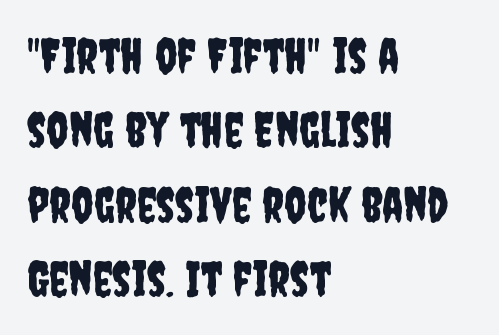
The image shows 48 px condensed sans-serif type, upright; set left-aligned, normal line spacing (1.55x), normal letter spacing, not underlined; low stroke contrast and a large x-height.
